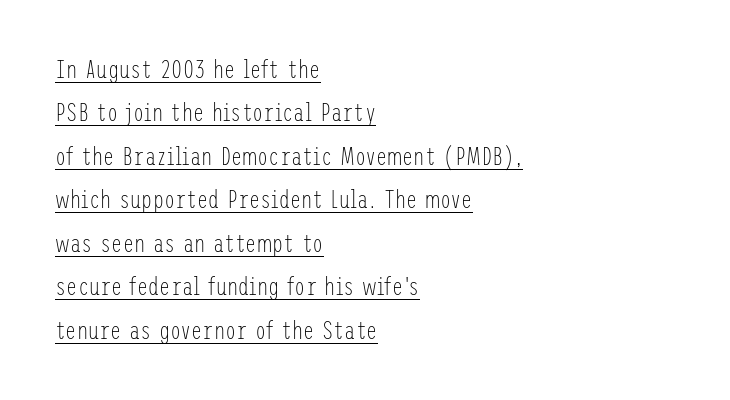
The image shows 25 px text type, upright; set left-aligned, line spacing 1.74x, normal letter spacing, underlined.
